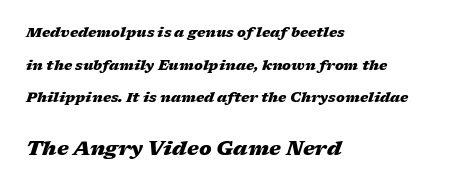
Q: Is the text bold? A: Yes.
Q: Is the text italic (slanted)? A: Yes, it leans right by about 17 degrees.
Q: Is the text underlined? A: No.
Q: How is the paragraph aligned? A: Left-aligned.
Q: Is the spacing between letters normal or unusually wide? A: Normal.
Q: Is the spacing between lines tight, normal or loose? A: Loose.
Q: Which block of text is set in a larger size, the first (top) or the second (bottom)? A: The second (bottom) one.
